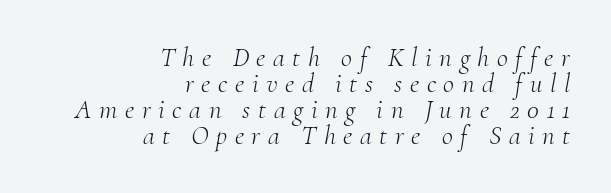
{"italic": "yes", "lean": "right", "slant_degrees": 10, "bold": "no", "underline": "no", "align": "right", "line_spacing": "tight", "line_spacing_ratio": 0.96, "letter_spacing": "wide", "letter_spacing_em": 0.28, "glyph_px": 27}
